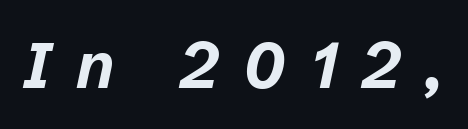
There is plenty of visible air inserted between adjacent glyphs. Unmarked baselines from the first word to the last. Is this a fixed-width face? No — the glyphs have proportional, varying widths. Is the type slanted? Yes — the strokes lean at a clear angle.
